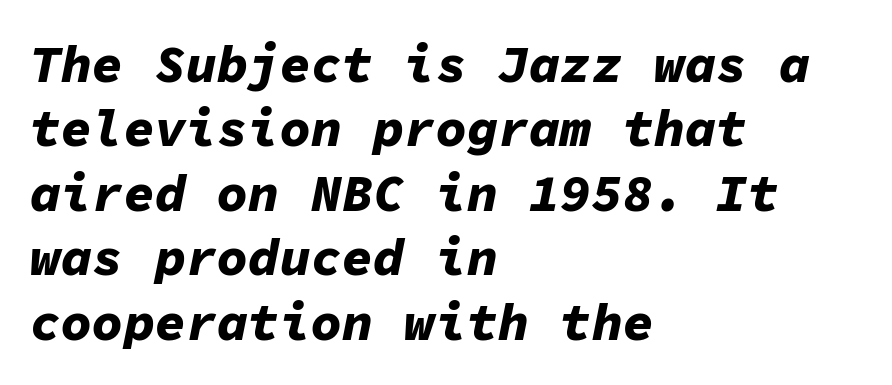
The image shows 52 px bold type, italic (leaning right), monospaced; set left-aligned, line spacing 1.24x, normal letter spacing, not underlined; low stroke contrast and a medium x-height.
